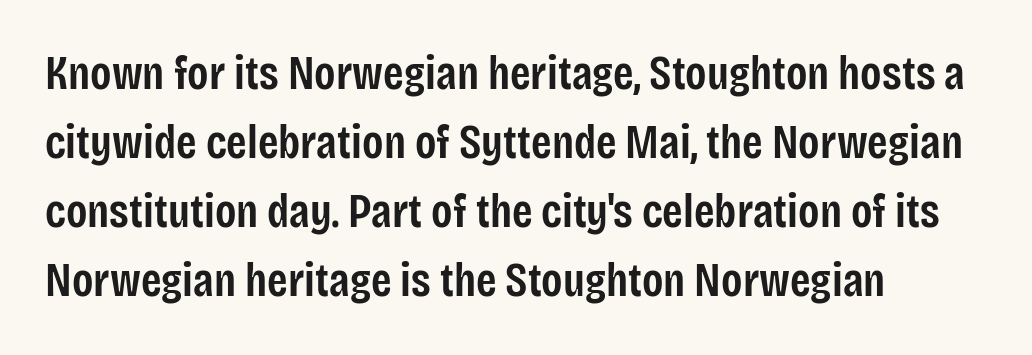
The image shows 47 px semibold, condensed sans-serif type, upright; set left-aligned, normal line spacing (1.47x), normal letter spacing, not underlined; low stroke contrast and a large x-height.
